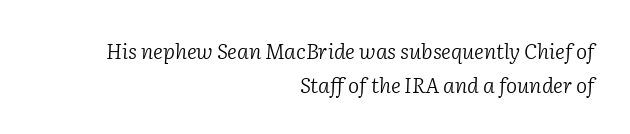
Each word holds together tightly as a unit, with standard inter-letter gaps. Is the stroke heavy? The answer is a plain regular-or-lighter. Each row of text sits above clean, open space. Alignment: flush right. Whoever set this chose a conventional vertical rhythm.
